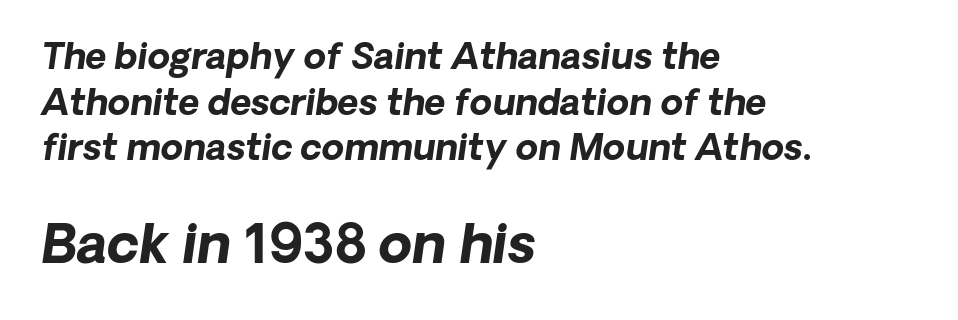
Q: Is the text bold? A: Yes.
Q: Is the text italic (slanted)? A: Yes, it leans right by about 8 degrees.
Q: Is the text underlined? A: No.
Q: How is the paragraph aligned? A: Left-aligned.
Q: Is the spacing between letters normal or unusually wide? A: Normal.
Q: Is the spacing between lines tight, normal or loose? A: Normal.
Q: Which block of text is set in a larger size, the first (top) or the second (bottom)? A: The second (bottom) one.
Q: Width (condensed, normal, or wide)? A: Normal.
Q: Stroke contrast? A: Low.
Q: x-height? A: Medium.
Q: Monospaced? A: No.
